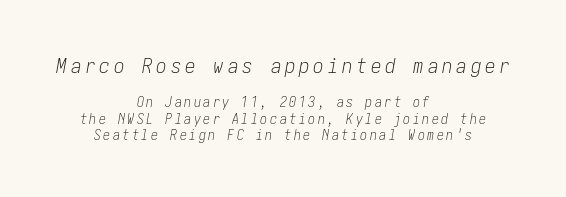
The image shows 21 px text type, italic (leaning right); set centered, line spacing 1.17x, not underlined; the first (top) block is 1.5x larger.
